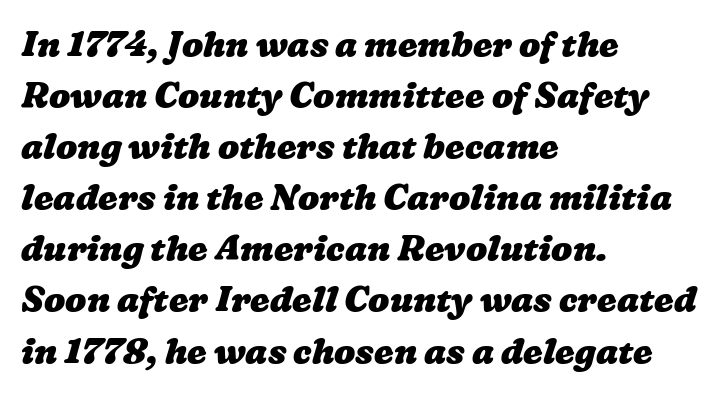
This rendering features lettering with no underline. Honestly, the letter spacing is just normal — you wouldn't notice it. The rendering uses natural spacing where letterforms have individual widths. Look at the stroke-to-counter ratio: heavy, a bold. In terms of leading, this rendering sits right in the middle. Compared with a centered layout, this one pins lines to the left instead.
